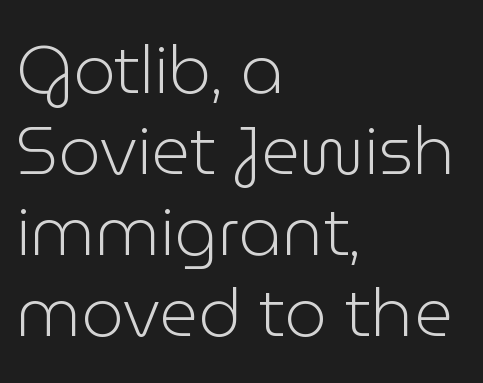
The image shows 67 px light sans-serif type, upright; set left-aligned, line spacing 1.21x, normal letter spacing, not underlined; low stroke contrast and a medium x-height.
